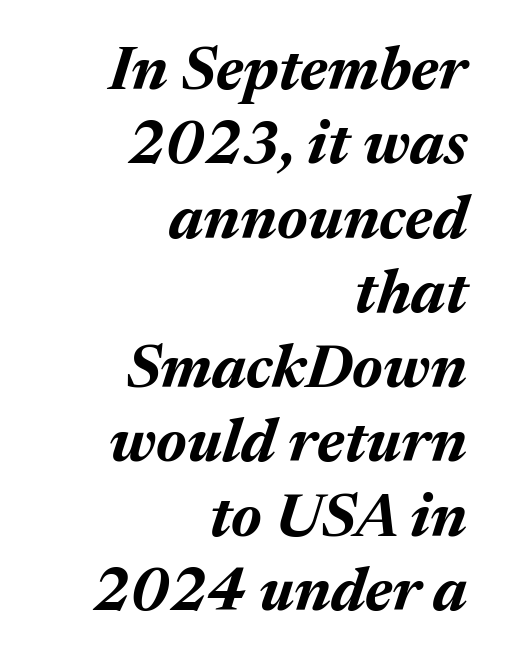
{"italic": "yes", "lean": "right", "slant_degrees": 17, "bold": "yes", "weight": "bold", "width": "normal", "stroke_contrast": "medium", "x_height": "medium", "monospaced": "no", "underline": "no", "align": "right", "line_spacing_ratio": 1.22, "letter_spacing": "normal", "letter_spacing_em": 0.0, "glyph_px": 61}
